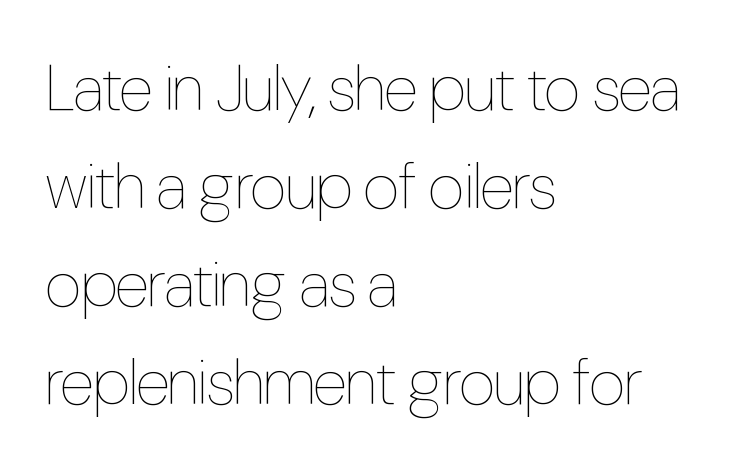
Q: Is the text bold? A: No.
Q: Is the text italic (slanted)? A: No, it is upright.
Q: Is the text underlined? A: No.
Q: How is the paragraph aligned? A: Left-aligned.
Q: Is the spacing between letters normal or unusually wide? A: Normal.
Q: Is the spacing between lines tight, normal or loose? A: Normal.
Q: Width (condensed, normal, or wide)? A: Condensed.
Q: Stroke contrast? A: Low.
Q: x-height? A: Medium.
Q: Monospaced? A: No.
